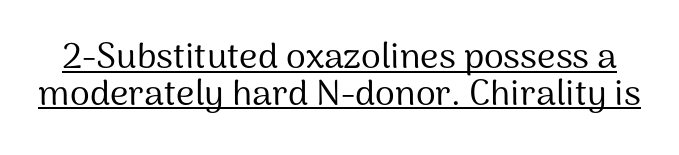
Honestly, the rows look squashed on top of each other. Ordinary non-slanted type is in use. Underline: present. The letters advance in unequal steps, a hallmark of proportional type. A typesetter would call this zero additional tracking. Caption: face not bold, strokes unweighted.
